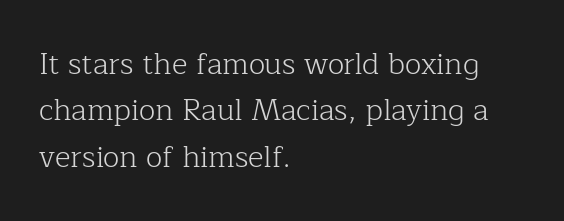
The image shows 30 px light serif type, upright; set left-aligned, normal line spacing (1.55x), normal letter spacing, not underlined; low stroke contrast and a medium x-height.
